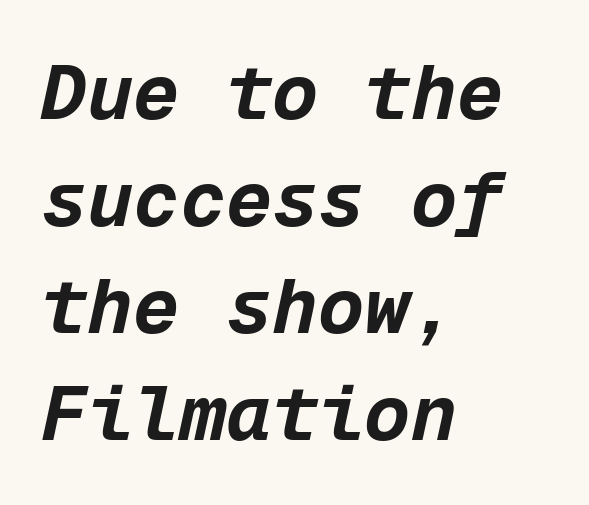
The space between consecutive lines is moderate. These lines are rendered in a fixed-pitch font. Weight: bold. The type is set solid horizontally, with unmodified tracking. These lines are set flush left with a ragged right edge.
